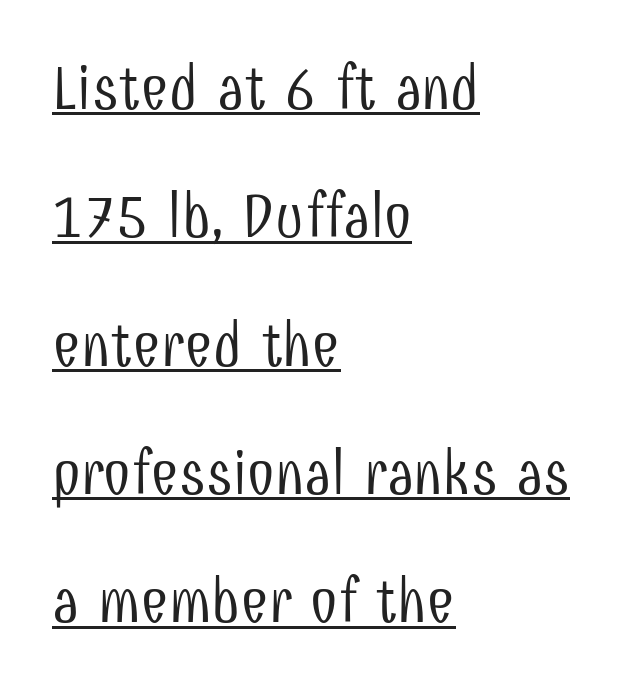
The image shows 62 px light, condensed sans-serif type, upright; set left-aligned, loose line spacing (2.07x), normal letter spacing, underlined; low stroke contrast and a medium x-height.
